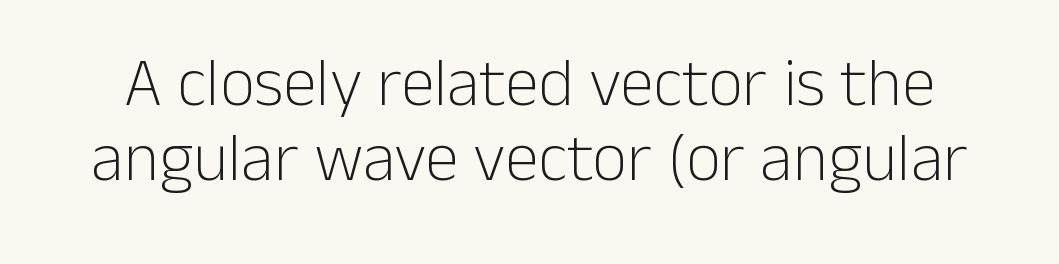
The typeface has the unassuming heft of standard copy or less. Regarding serifs, this sample does without them. Note the varied advance widths — an 'i' is clearly narrower than an 'm'. Nobody drew a line under any word here.
